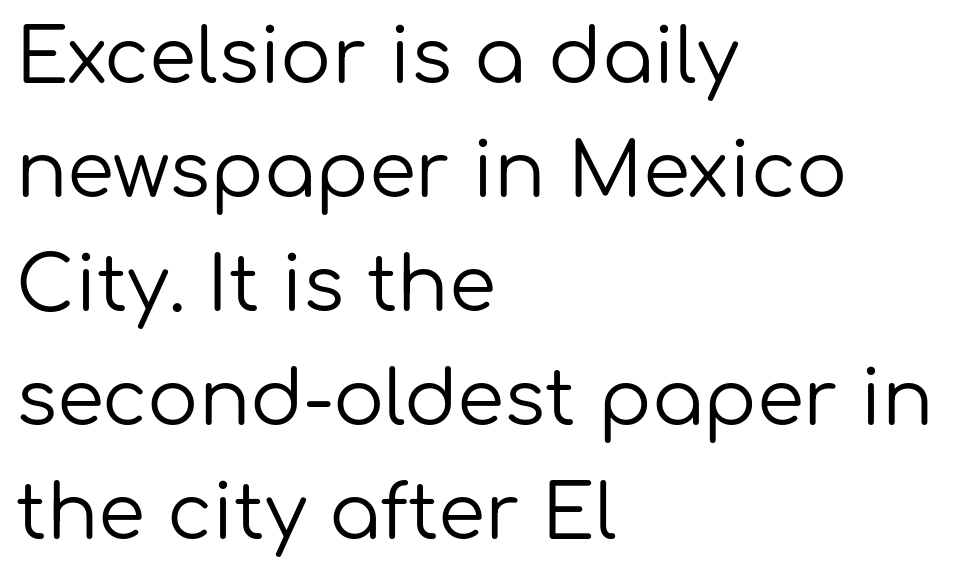
The image shows 76 px regular-weight sans-serif type, upright; set left-aligned, normal line spacing (1.5x), normal letter spacing, not underlined; low stroke contrast and a medium x-height.
